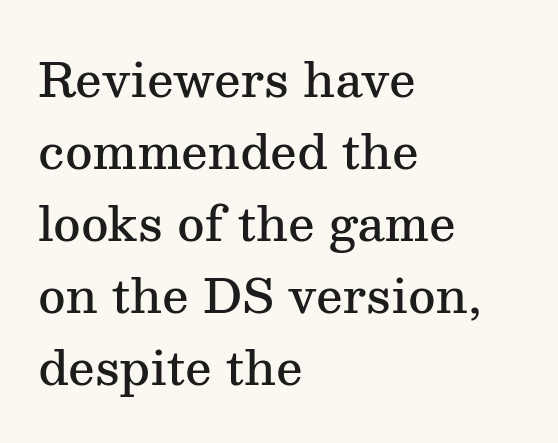
This is serif lettering, the kind often seen in printed books. The face used here is rendered with its standard letterfit. The words here are not underlined. Each letter keeps its own natural width here, so spacing adapts to shape.
